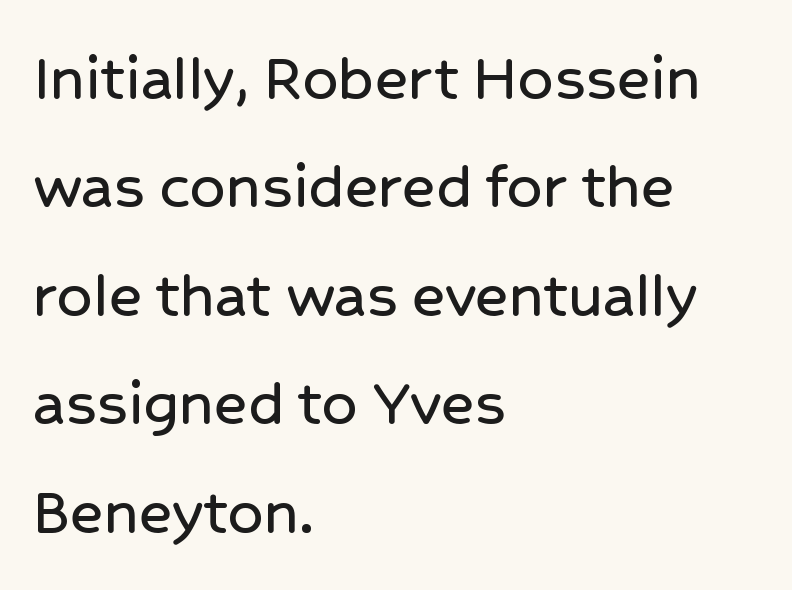
Posture: upright roman. The letterforms sit shoulder to shoulder at normal distance. Looks like regular typesetting: each glyph gets only the width it needs. Honestly, there is no underline to notice here at all.
